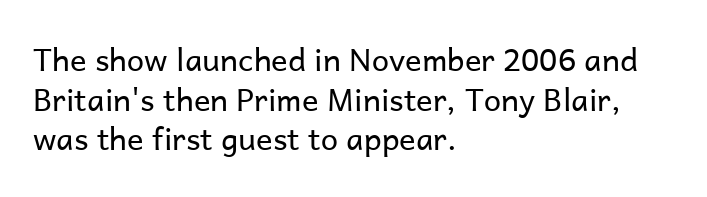
Upright lettering throughout. Compared with a typical body face, this is equally light or lighter still. This sample keeps an unexceptional amount of space between lines. The type family on display is of the sans-serif kind. Notice how the passage keeps a crisp vertical edge on the left only. These lines are rendered in a variable-pitch font.
